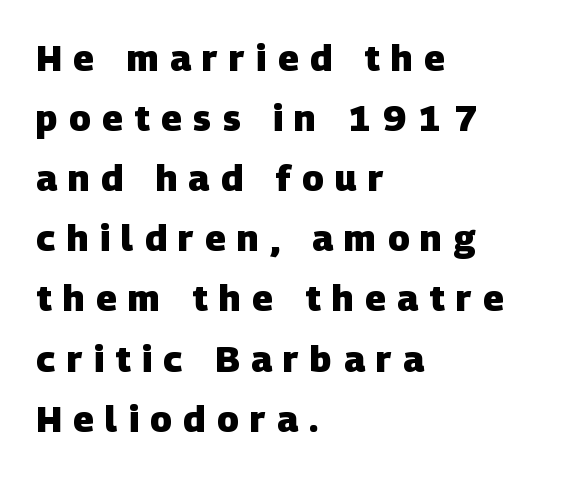
The image shows 36 px heavy sans-serif type; set left-aligned, normal line spacing (1.67x), unusually wide letter spacing (+0.32 em), not underlined; low stroke contrast and a large x-height.
